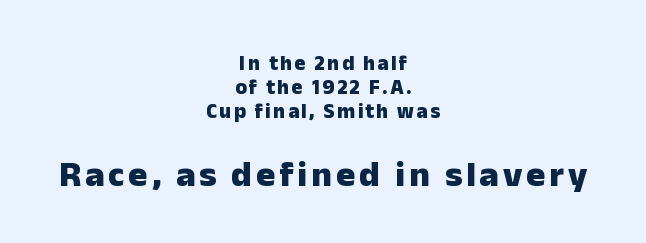
{"serif": "no", "italic": "no", "bold": "yes", "weight": "heavy", "width": "normal", "stroke_contrast": "low", "x_height": "medium", "monospaced": "no", "underline": "no", "align": "center", "line_spacing": "tight", "line_spacing_ratio": 1.14, "larger_block": "second", "size_ratio": 1.71, "glyph_px": 36}
